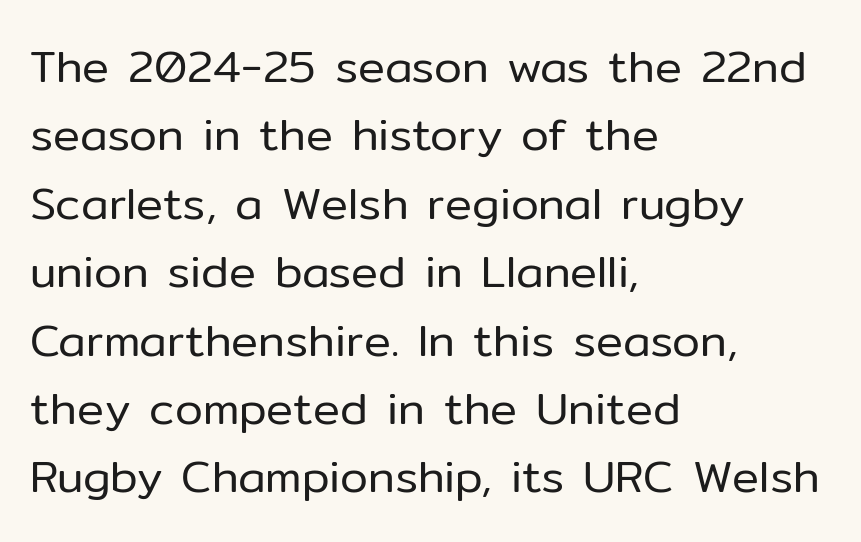
The image shows 45 px regular-weight sans-serif type, upright; set left-aligned, normal line spacing (1.52x), normal letter spacing, not underlined; low stroke contrast and a medium x-height.
